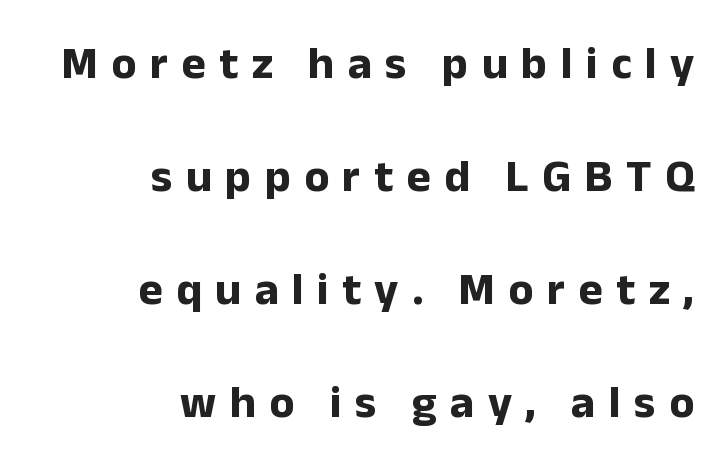
The image shows 46 px bold sans-serif type, upright; set right-aligned, loose line spacing (2.46x), unusually wide letter spacing (+0.29 em), not underlined; low stroke contrast and a medium x-height.
